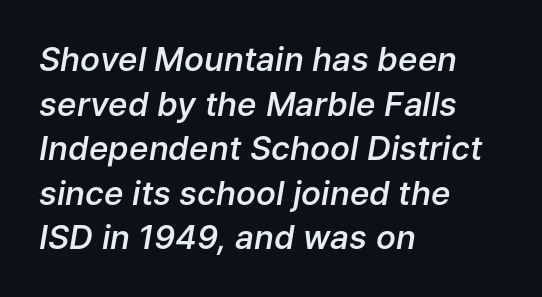
The image shows 33 px semibold type, italic (leaning right); set left-aligned, normal line spacing (1.35x), normal letter spacing, not underlined; low stroke contrast and a medium x-height.
